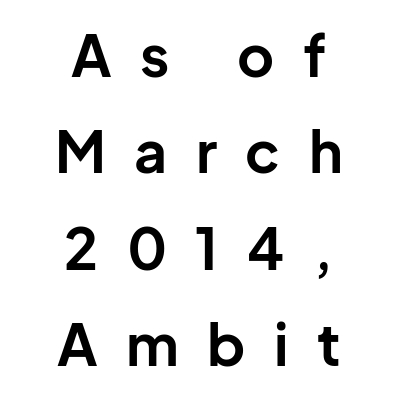
Q: Is the text bold? A: Yes.
Q: Is the text italic (slanted)? A: No, it is upright.
Q: Is the typeface a serif or a sans-serif typeface? A: Sans-serif.
Q: Is the text underlined? A: No.
Q: How is the paragraph aligned? A: Centered.
Q: Is the spacing between letters normal or unusually wide? A: Unusually wide.
Q: Is the spacing between lines tight, normal or loose? A: Normal.
Q: Width (condensed, normal, or wide)? A: Normal.
Q: Stroke contrast? A: Low.
Q: x-height? A: Medium.
Q: Monospaced? A: No.
